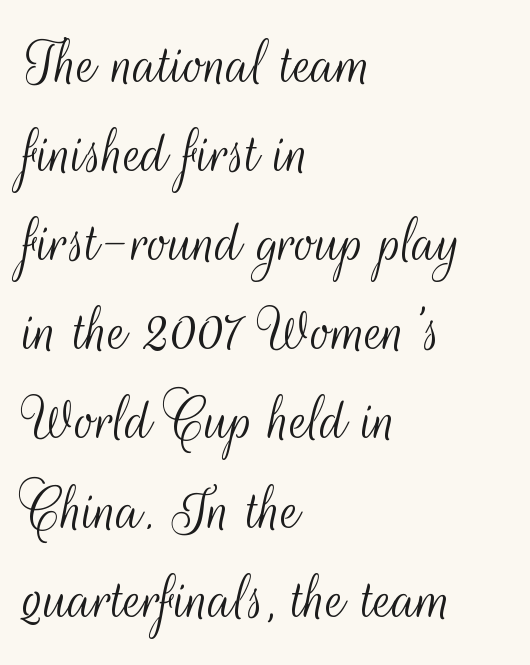
The image shows 67 px light, condensed sans-serif type; set left-aligned, normal line spacing (1.33x), normal letter spacing, not underlined; medium stroke contrast and a small x-height.
